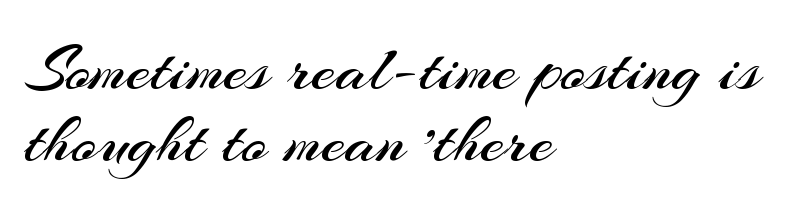
{"serif": "no", "bold": "no", "weight": "regular", "width": "normal", "stroke_contrast": "medium", "x_height": "small", "monospaced": "no", "underline": "no", "align": "left", "line_spacing": "tight", "line_spacing_ratio": 1.04, "letter_spacing": "normal", "letter_spacing_em": 0.0, "glyph_px": 69}
